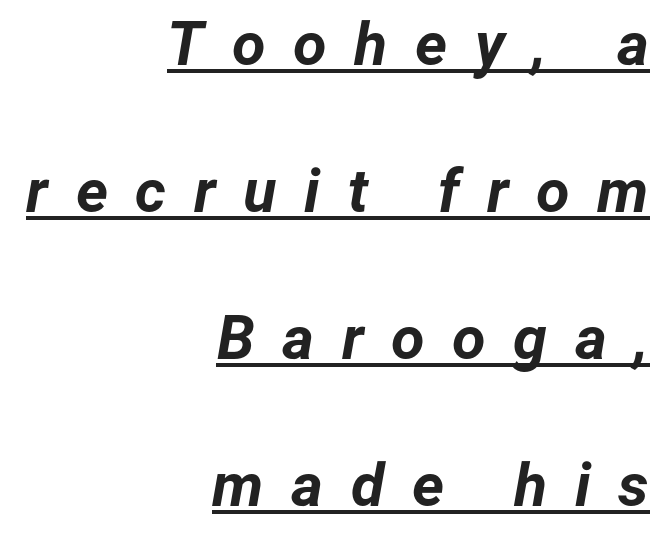
Q: Is the text bold? A: Yes.
Q: Is the text italic (slanted)? A: Yes, it leans right by about 12 degrees.
Q: Is the text underlined? A: Yes.
Q: How is the paragraph aligned? A: Right-aligned.
Q: Is the spacing between letters normal or unusually wide? A: Unusually wide.
Q: Is the spacing between lines tight, normal or loose? A: Loose.
Q: Width (condensed, normal, or wide)? A: Normal.
Q: Stroke contrast? A: Low.
Q: x-height? A: Medium.
Q: Monospaced? A: No.
